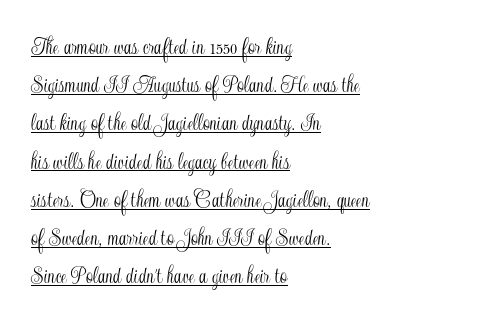
Q: Is the text italic (slanted)? A: Yes.
Q: Is the text underlined? A: Yes.
Q: How is the paragraph aligned? A: Left-aligned.
Q: Is the spacing between letters normal or unusually wide? A: Normal.
Q: Is the spacing between lines tight, normal or loose? A: Normal.
